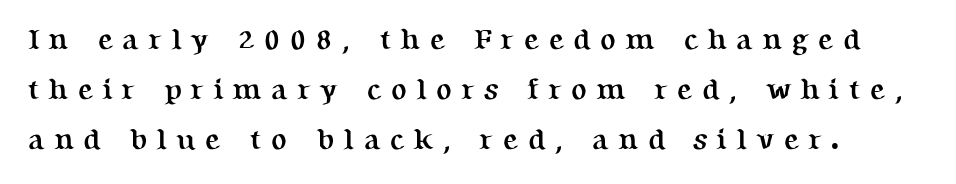
{"serif": "yes", "italic": "no", "bold": "yes", "weight": "semibold", "width": "normal", "stroke_contrast": "medium", "x_height": "medium", "monospaced": "no", "underline": "no", "line_spacing_ratio": 1.73, "letter_spacing": "wide", "letter_spacing_em": 0.32, "glyph_px": 29}
